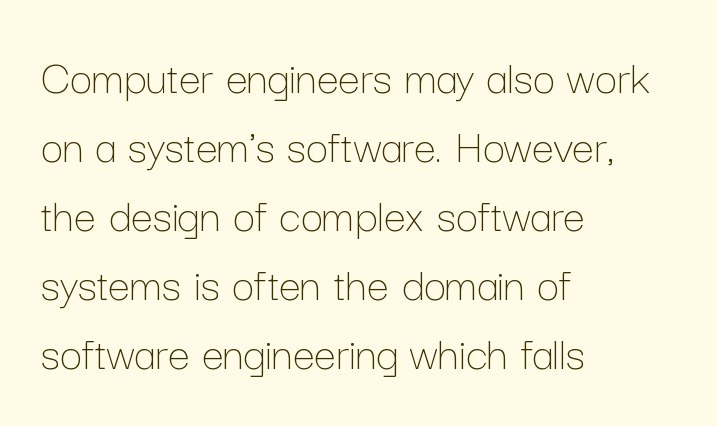
The image shows 49 px thin type, upright; set left-aligned, normal line spacing (1.41x), normal letter spacing, not underlined; low stroke contrast and a medium x-height.
